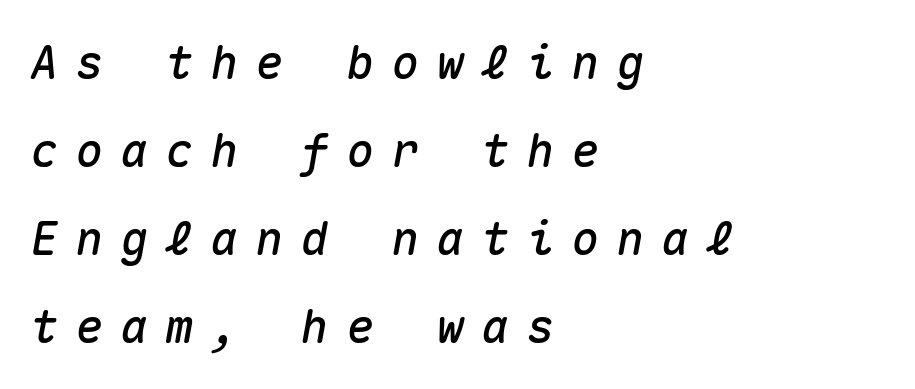
Q: Is the text italic (slanted)? A: Yes, it leans right by about 10 degrees.
Q: Is the text underlined? A: No.
Q: How is the paragraph aligned? A: Left-aligned.
Q: Is the spacing between letters normal or unusually wide? A: Unusually wide.
Q: Is the spacing between lines tight, normal or loose? A: Loose.
Q: Width (condensed, normal, or wide)? A: Normal.
Q: Stroke contrast? A: Medium.
Q: x-height? A: Medium.
Q: Monospaced? A: Yes.
